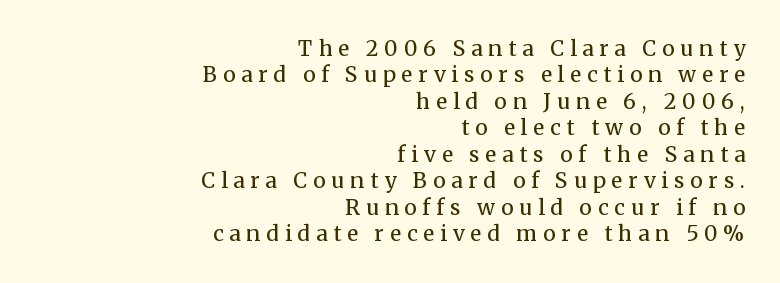
{"italic": "no", "bold": "no", "underline": "no", "align": "right", "line_spacing": "normal", "line_spacing_ratio": 1.26, "letter_spacing": "wide", "letter_spacing_em": 0.28, "glyph_px": 21}
